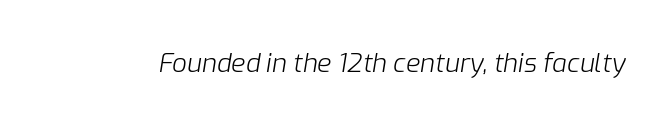
Q: Is the text bold? A: No.
Q: Is the text italic (slanted)? A: Yes, it leans right by about 9 degrees.
Q: Is the text underlined? A: No.
Q: Is the spacing between letters normal or unusually wide? A: Normal.
